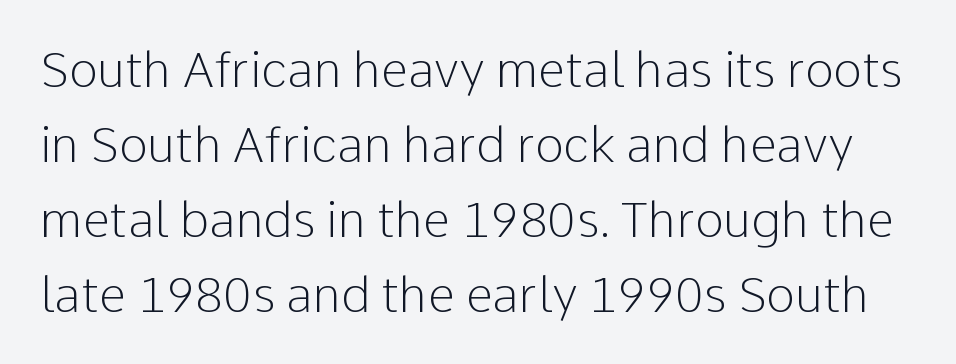
Q: Is the text bold? A: No.
Q: Is the text italic (slanted)? A: No, it is upright.
Q: Is the typeface a serif or a sans-serif typeface? A: Sans-serif.
Q: Is the text underlined? A: No.
Q: Is the spacing between letters normal or unusually wide? A: Normal.
Q: Is the spacing between lines tight, normal or loose? A: Normal.
Q: Width (condensed, normal, or wide)? A: Normal.
Q: Stroke contrast? A: Low.
Q: x-height? A: Medium.
Q: Monospaced? A: No.
